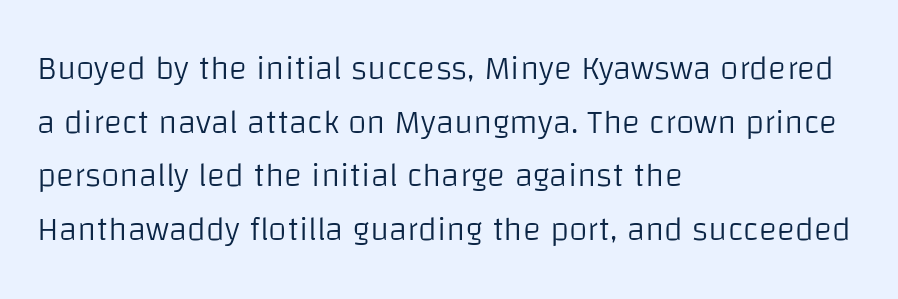
The image shows 34 px light sans-serif type, upright; set left-aligned, normal line spacing (1.58x), normal letter spacing, not underlined; low stroke contrast and a large x-height.
